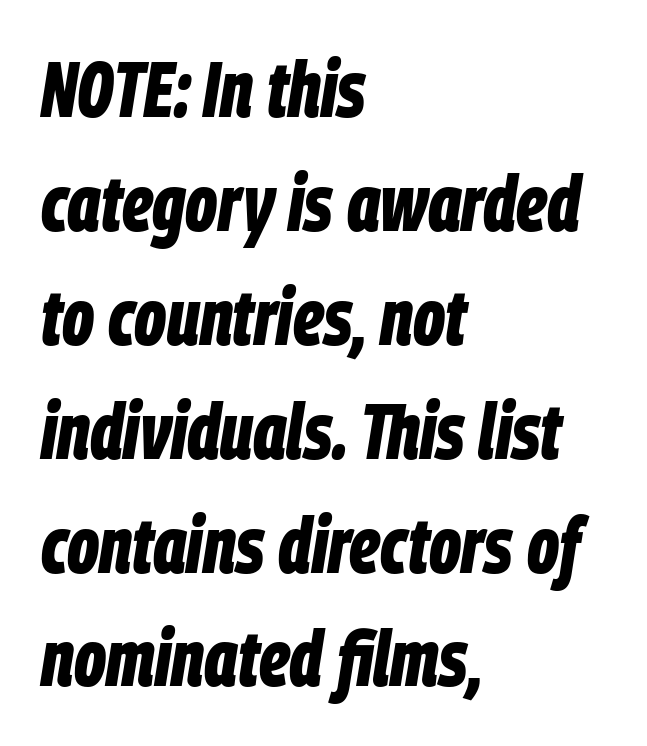
{"italic": "yes", "lean": "right", "slant_degrees": 9, "bold": "yes", "weight": "bold", "width": "condensed", "stroke_contrast": "low", "x_height": "large", "monospaced": "no", "underline": "no", "align": "left", "line_spacing": "normal", "line_spacing_ratio": 1.46, "letter_spacing": "normal", "letter_spacing_em": 0.0, "glyph_px": 78}
